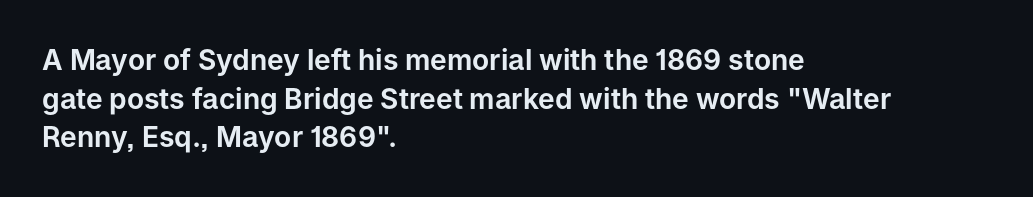
Q: Is the text italic (slanted)? A: No, it is upright.
Q: Is the typeface a serif or a sans-serif typeface? A: Sans-serif.
Q: Is the text underlined? A: No.
Q: How is the paragraph aligned? A: Left-aligned.
Q: Is the spacing between letters normal or unusually wide? A: Normal.
Q: Is the spacing between lines tight, normal or loose? A: Normal.
Q: Width (condensed, normal, or wide)? A: Normal.
Q: Stroke contrast? A: Low.
Q: x-height? A: Medium.
Q: Monospaced? A: No.
